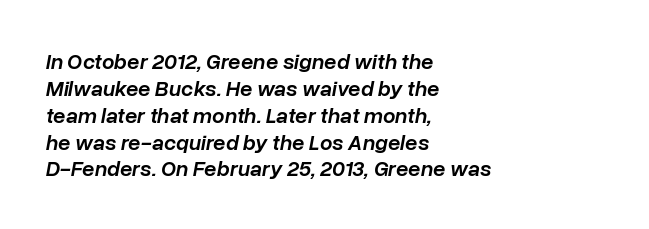
Semibold letterforms, between regular and bold. What stands out about the letter spacing? Nothing — it is the standard amount. All the whitespace from short lines collects on the right. Is the type slanted? Yes — the strokes lean at a clear angle.
